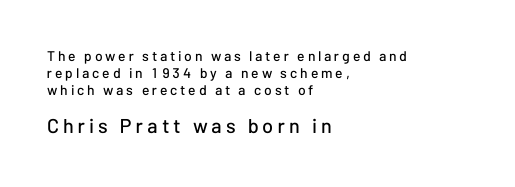
{"italic": "no", "underline": "no", "align": "left", "line_spacing_ratio": 1.2, "letter_spacing": "wide", "letter_spacing_em": 0.2, "larger_block": "second", "size_ratio": 1.43, "glyph_px": 20}
